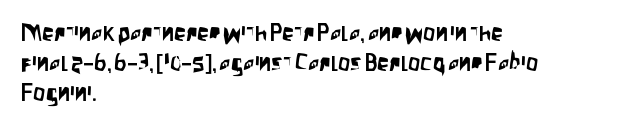
This sample uses an upright cut, with every glyph sitting square on the baseline. The space beneath each line is pristine and unruled. Short note: letters normally spaced. A classic flush-left, rag-right setting is used for this passage.
